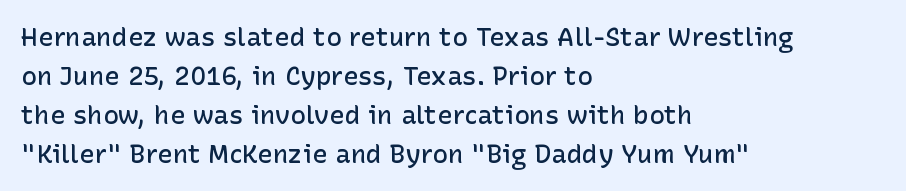
Q: Is the text bold? A: Semi-bold.
Q: Is the text italic (slanted)? A: No, it is upright.
Q: Is the text underlined? A: No.
Q: How is the paragraph aligned? A: Left-aligned.
Q: Is the spacing between letters normal or unusually wide? A: Normal.
Q: Is the spacing between lines tight, normal or loose? A: Normal.
